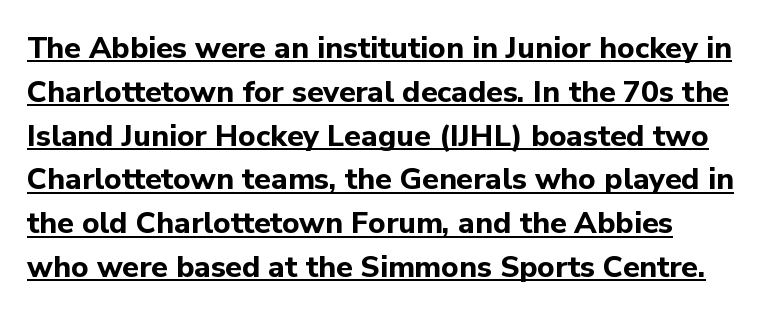
The image shows 30 px bold sans-serif type, upright; set normal line spacing (1.46x), normal letter spacing, underlined; low stroke contrast and a medium x-height.
